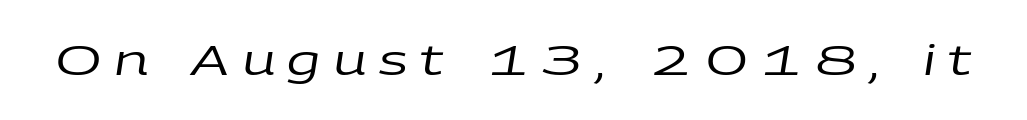
{"italic": "yes", "lean": "right", "slant_degrees": 9, "bold": "no", "weight": "regular", "width": "wide", "stroke_contrast": "low", "x_height": "large", "monospaced": "no", "underline": "no", "letter_spacing": "wide", "letter_spacing_em": 0.3, "glyph_px": 41}
